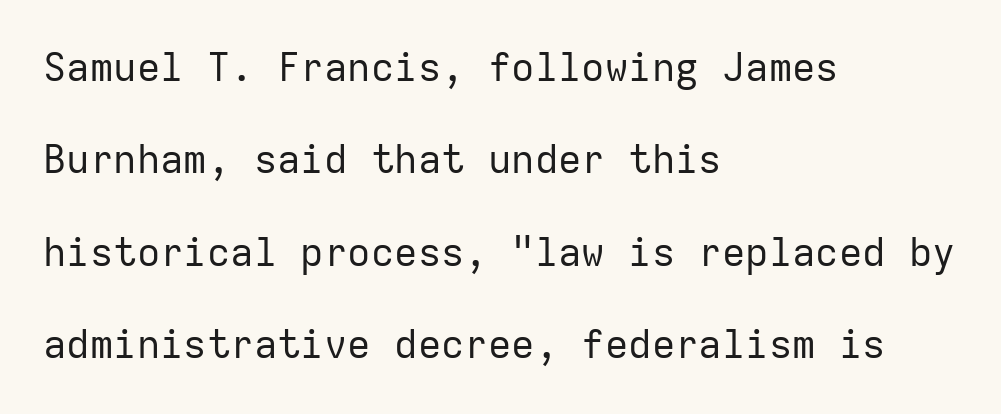
Q: Is the text bold? A: No.
Q: Is the text italic (slanted)? A: No, it is upright.
Q: Is the typeface a serif or a sans-serif typeface? A: Sans-serif.
Q: Is the text underlined? A: No.
Q: How is the paragraph aligned? A: Left-aligned.
Q: Is the spacing between letters normal or unusually wide? A: Normal.
Q: Is the spacing between lines tight, normal or loose? A: Loose.
Q: Width (condensed, normal, or wide)? A: Normal.
Q: Stroke contrast? A: Low.
Q: x-height? A: Medium.
Q: Monospaced? A: Yes.
